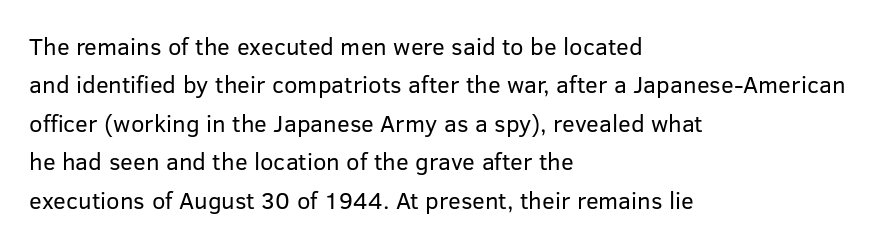
{"italic": "no", "bold": "no", "underline": "no", "align": "left", "line_spacing": "normal", "line_spacing_ratio": 1.6, "letter_spacing": "normal", "letter_spacing_em": 0.0, "glyph_px": 24}
